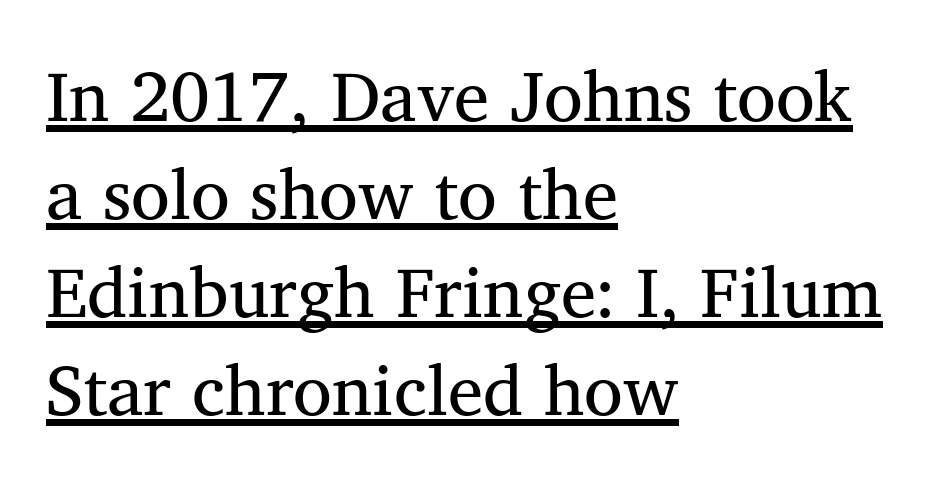
Q: Is the text bold? A: No.
Q: Is the typeface a serif or a sans-serif typeface? A: Serif.
Q: Is the text underlined? A: Yes.
Q: How is the paragraph aligned? A: Left-aligned.
Q: Is the spacing between letters normal or unusually wide? A: Normal.
Q: Is the spacing between lines tight, normal or loose? A: Normal.
Q: Width (condensed, normal, or wide)? A: Normal.
Q: Stroke contrast? A: Medium.
Q: x-height? A: Medium.
Q: Monospaced? A: No.
